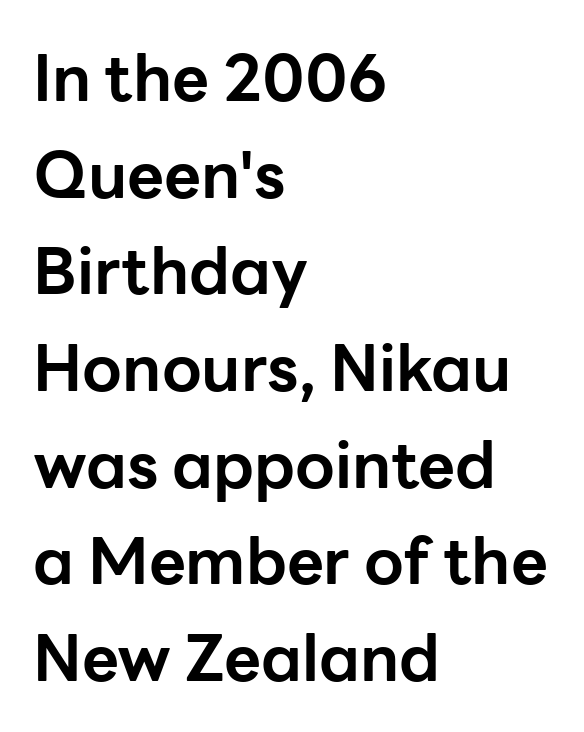
The image shows 64 px bold sans-serif type, upright; set left-aligned, normal line spacing (1.51x), normal letter spacing, not underlined; low stroke contrast and a medium x-height.
